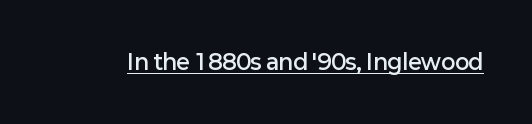
Q: Is the text bold? A: Semi-bold.
Q: Is the text italic (slanted)? A: No, it is upright.
Q: Is the text underlined? A: Yes.
Q: Is the spacing between letters normal or unusually wide? A: Normal.
